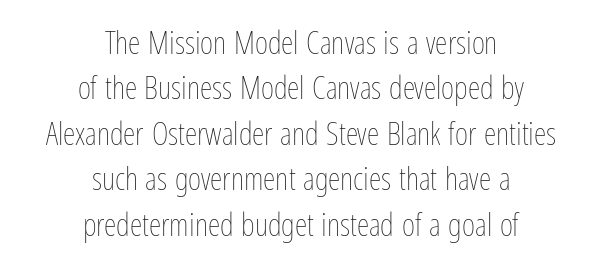
Observe the ordinary spacing: letters are neighbours, not strangers. The letters advance in unequal steps, a hallmark of proportional type. Ordinary non-slanted type is in use. Reading down the block, each line starts at a different indent, mirrored at its end.
